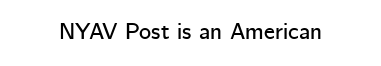
Each word holds together tightly as a unit, with standard inter-letter gaps. Posture: upright roman. The specimen omits any rule beneath the text block's lines.
